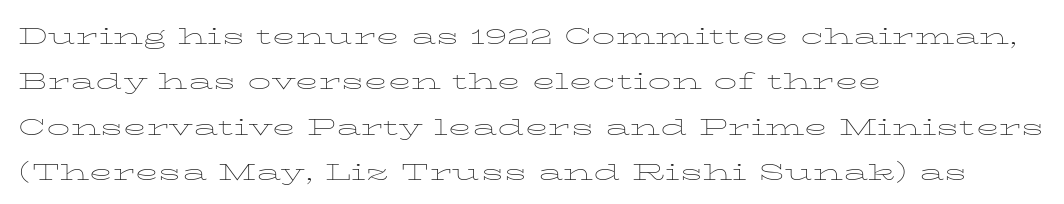
Q: Is the text bold? A: No.
Q: Is the text italic (slanted)? A: No, it is upright.
Q: Is the text underlined? A: No.
Q: How is the paragraph aligned? A: Left-aligned.
Q: Is the spacing between letters normal or unusually wide? A: Normal.
Q: Is the spacing between lines tight, normal or loose? A: Normal.
Q: Width (condensed, normal, or wide)? A: Wide.
Q: Stroke contrast? A: Low.
Q: x-height? A: Medium.
Q: Monospaced? A: No.
